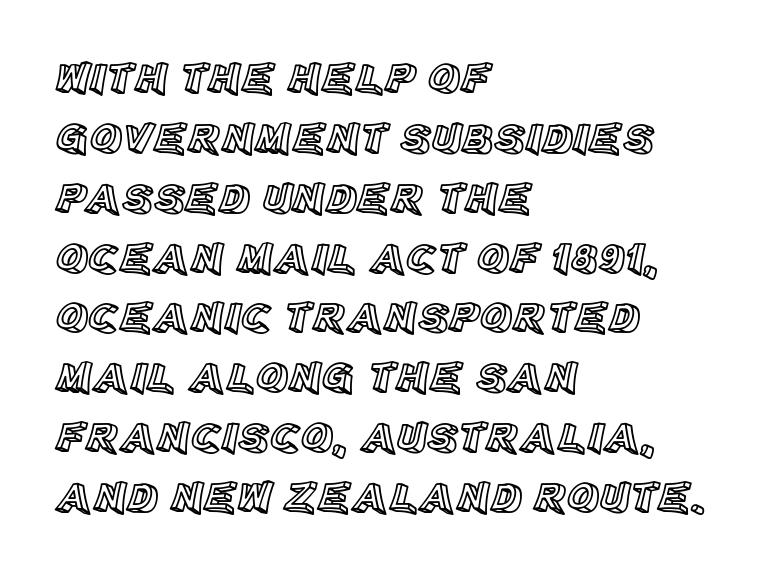
The image shows 44 px text type; set left-aligned, normal line spacing (1.36x), normal letter spacing, not underlined; a large x-height.
